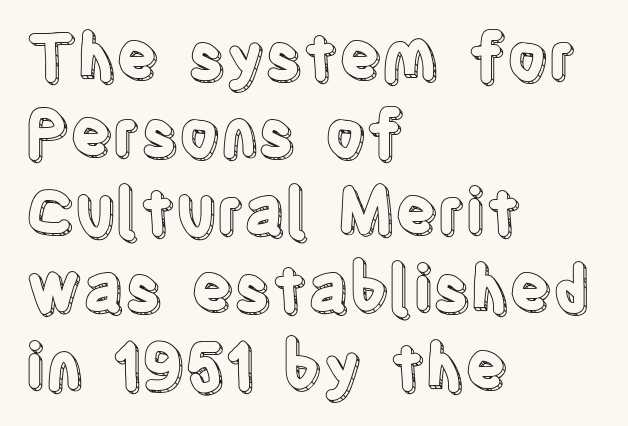
The letterforms sit shoulder to shoulder at normal distance. The ragged edge is on the right, which tells us the setting is flush left. Quick note: not italic, upright. Any mark beneath the type? The region is blank.
